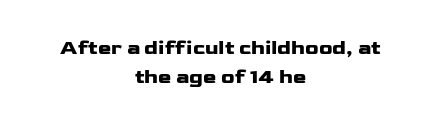
Q: Is the text bold? A: Yes.
Q: Is the text italic (slanted)? A: No, it is upright.
Q: Is the text underlined? A: No.
Q: How is the paragraph aligned? A: Centered.
Q: Is the spacing between letters normal or unusually wide? A: Normal.
Q: Is the spacing between lines tight, normal or loose? A: Normal.
